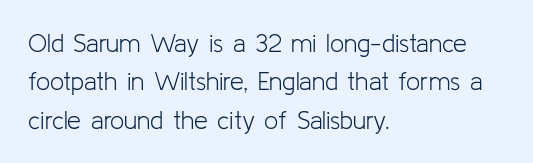
This sample uses an upright cut, with every glyph sitting square on the baseline. The string is rendered with underlining switched off. Tracking value appears to be zero — textbook default spacing. The lines in this sample share a left origin and differ only in where they stop. Vertical spacing — default.
